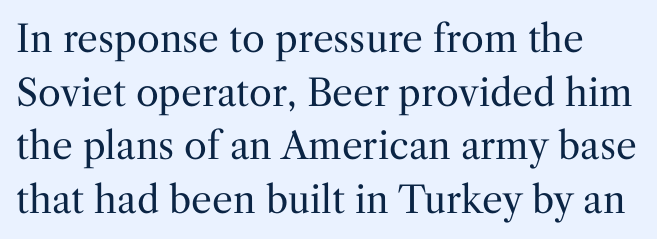
Q: Is the text bold? A: No.
Q: Is the text italic (slanted)? A: No, it is upright.
Q: Is the typeface a serif or a sans-serif typeface? A: Serif.
Q: Is the text underlined? A: No.
Q: Is the spacing between letters normal or unusually wide? A: Normal.
Q: Is the spacing between lines tight, normal or loose? A: Normal.
Q: Width (condensed, normal, or wide)? A: Normal.
Q: Stroke contrast? A: Medium.
Q: x-height? A: Medium.
Q: Monospaced? A: No.
